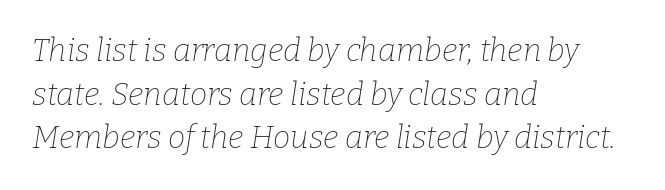
The lettering tilts uniformly, giving the passage an italic look. Do the characters align in a grid? No, the font is proportional. The space beneath each line is pristine and unruled. What stands out about the letter spacing? Nothing — it is the standard amount.
